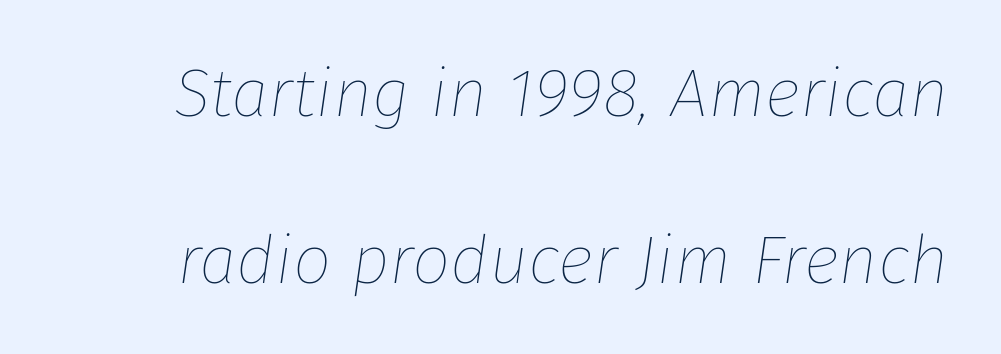
The image shows 68 px thin type, italic (leaning right); set loose line spacing (2.45x), normal letter spacing, not underlined; low stroke contrast and a medium x-height.
